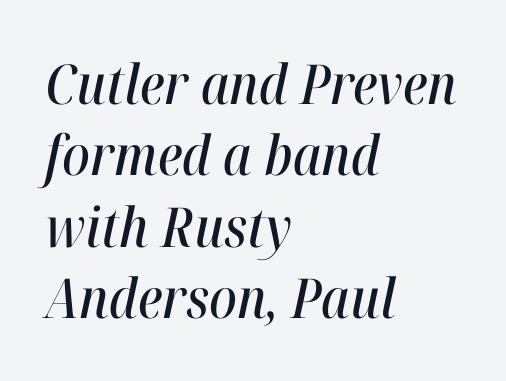
{"italic": "yes", "lean": "right", "slant_degrees": 12, "width": "condensed", "stroke_contrast": "high", "x_height": "medium", "monospaced": "no", "underline": "no", "align": "left", "line_spacing": "normal", "line_spacing_ratio": 1.3, "letter_spacing": "normal", "letter_spacing_em": 0.0, "glyph_px": 55}
